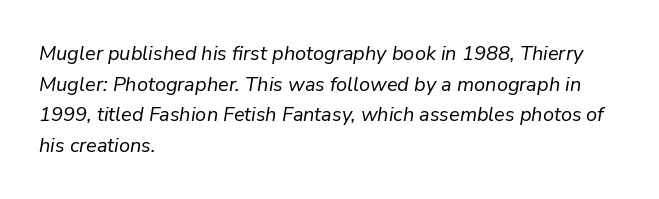
Q: Is the text bold? A: No.
Q: Is the text italic (slanted)? A: Yes, it leans right by about 9 degrees.
Q: Is the text underlined? A: No.
Q: How is the paragraph aligned? A: Left-aligned.
Q: Is the spacing between letters normal or unusually wide? A: Normal.
Q: Is the spacing between lines tight, normal or loose? A: Normal.
